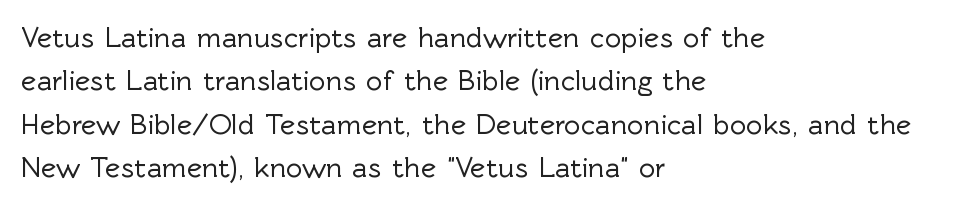
The image shows 29 px sans-serif type, upright; set left-aligned, normal line spacing (1.5x), normal letter spacing, not underlined; a medium x-height.
